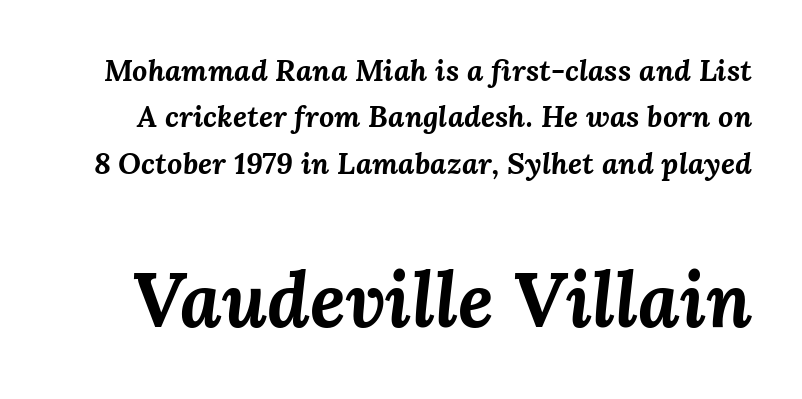
Q: Is the text bold? A: Yes.
Q: Is the text italic (slanted)? A: Yes, it leans right by about 3 degrees.
Q: Is the text underlined? A: No.
Q: Is the spacing between letters normal or unusually wide? A: Normal.
Q: Is the spacing between lines tight, normal or loose? A: Normal.
Q: Which block of text is set in a larger size, the first (top) or the second (bottom)? A: The second (bottom) one.
Q: Width (condensed, normal, or wide)? A: Normal.
Q: Stroke contrast? A: Medium.
Q: x-height? A: Medium.
Q: Monospaced? A: No.
